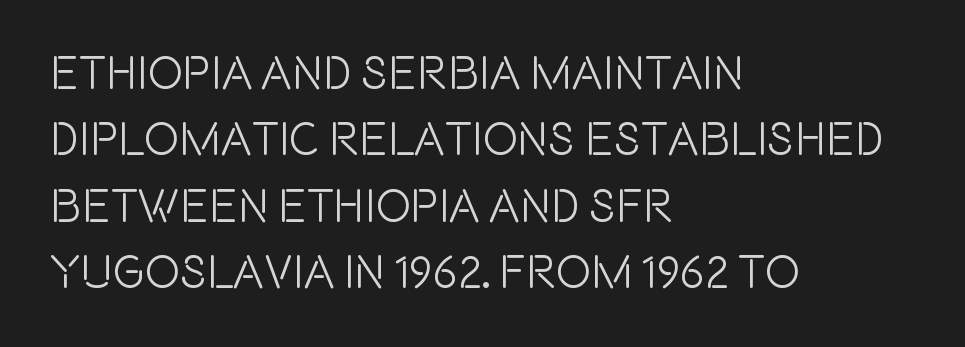
Grotesque or geometric, the face here clearly has no serifs. Inter-character spacing is left at the font's built-in metrics. Tall strokes in this sample are plumb rather than angled. The string is rendered with underlining switched off. Rows of type keep a routine distance in the vertical direction.
